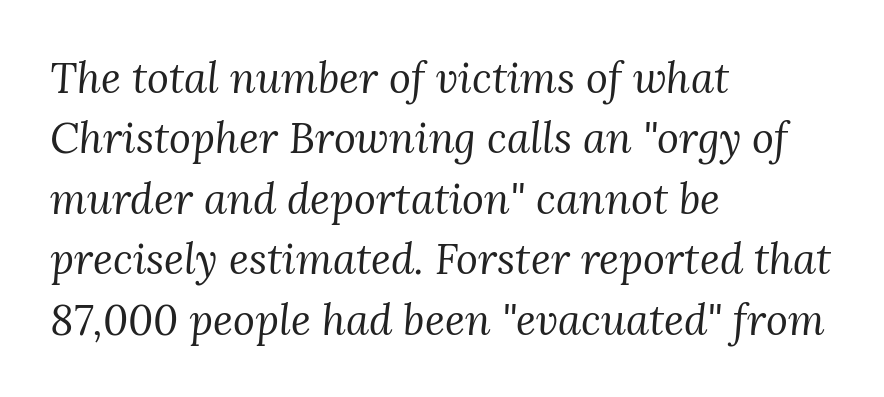
{"serif": "yes", "italic": "yes", "lean": "right", "slant_degrees": 3, "bold": "no", "weight": "regular", "width": "normal", "stroke_contrast": "medium", "x_height": "medium", "monospaced": "no", "underline": "no", "align": "left", "line_spacing": "normal", "line_spacing_ratio": 1.44, "letter_spacing": "normal", "letter_spacing_em": 0.0, "glyph_px": 42}
